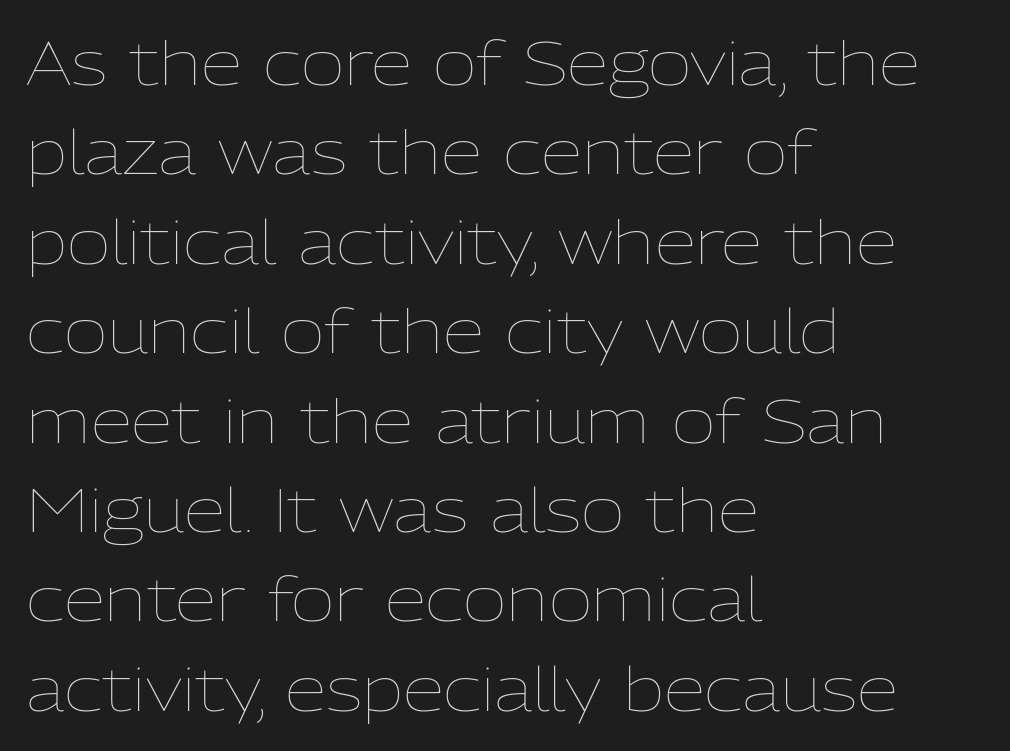
{"italic": "no", "bold": "no", "weight": "thin", "width": "normal", "stroke_contrast": "low", "x_height": "medium", "monospaced": "no", "underline": "no", "align": "left", "line_spacing": "normal", "line_spacing_ratio": 1.49, "letter_spacing": "normal", "letter_spacing_em": 0.0, "glyph_px": 60}
